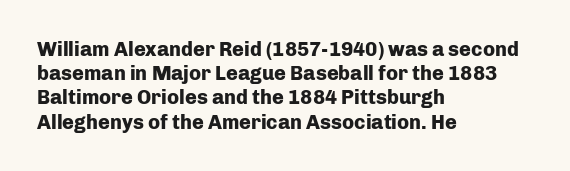
Descenders hang freely into open space. The paragraph has a hard left edge and a soft right edge. It's the straight-up-and-down kind of type. Observe the ordinary spacing: letters are neighbours, not strangers. Weight check: bold — yes, fully.
